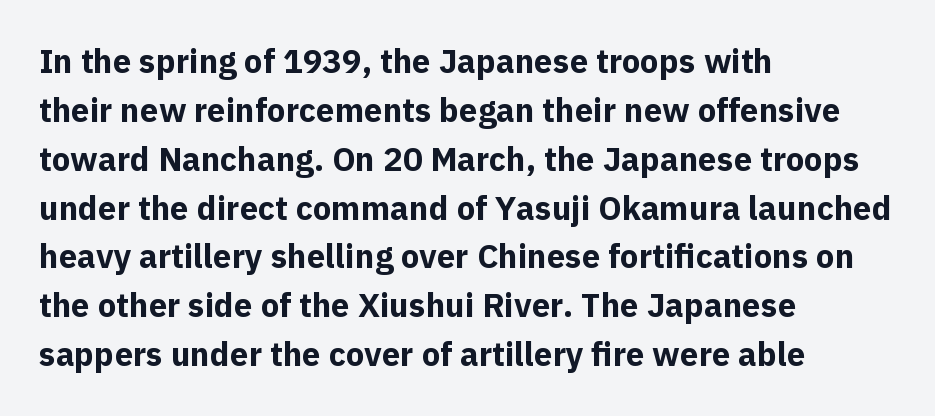
{"serif": "no", "italic": "no", "bold": "yes", "weight": "bold", "width": "normal", "x_height": "medium", "monospaced": "no", "underline": "no", "align": "left", "line_spacing": "normal", "line_spacing_ratio": 1.48, "letter_spacing": "normal", "letter_spacing_em": 0.0, "glyph_px": 33}
